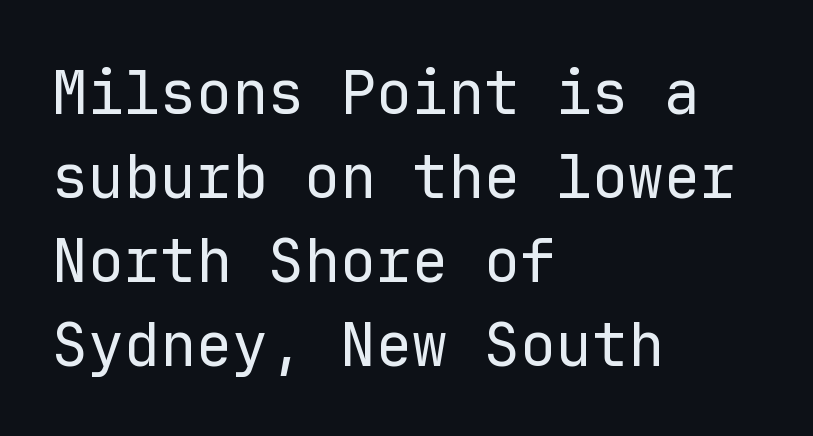
These lines stack with their left ends in a neat column. The rendering uses a moderate line-height, typical for paragraphs. Type style note: lacks serifs. The horizontal fit of the characters is conventional and even.
